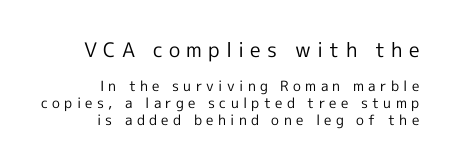
{"italic": "no", "bold": "no", "underline": "no", "align": "right", "line_spacing_ratio": 1.2, "letter_spacing": "wide", "letter_spacing_em": 0.31, "larger_block": "first", "size_ratio": 1.43, "glyph_px": 20}
